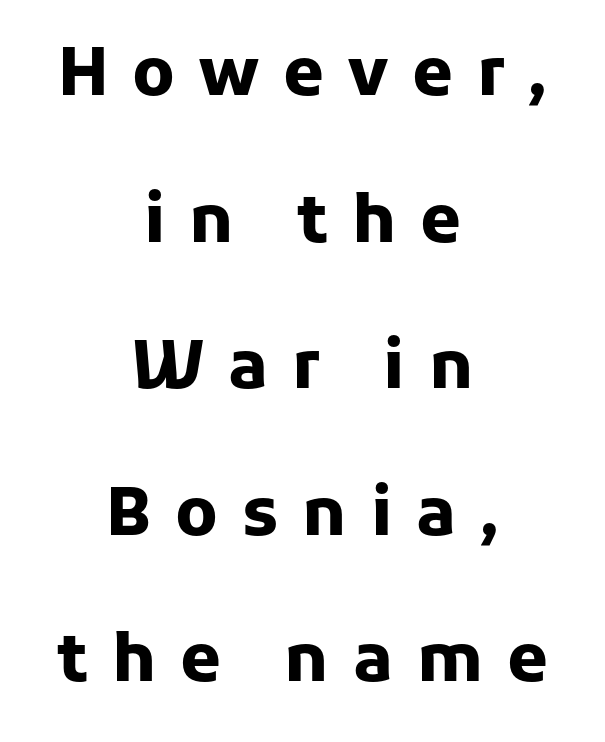
Is the block centered? Yes — each line is placed symmetrically about the middle. Nothing sits at the stroke ends, so this counts as sans-serif. In terms of weight, the rendering is a true, heavy bold. This sample has the flowing, uneven cadence of proportional lettering. What's the leading like? Stretched, with rows far apart. Tracking here is generous; glyphs stand well apart from one another.
